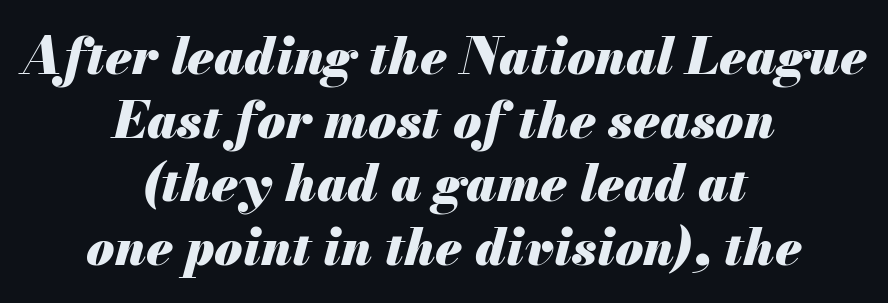
{"italic": "yes", "lean": "right", "slant_degrees": 13, "bold": "yes", "weight": "heavy", "width": "normal", "stroke_contrast": "medium", "x_height": "small", "monospaced": "no", "underline": "no", "align": "center", "line_spacing": "normal", "line_spacing_ratio": 1.25, "letter_spacing": "normal", "letter_spacing_em": 0.0, "glyph_px": 51}
